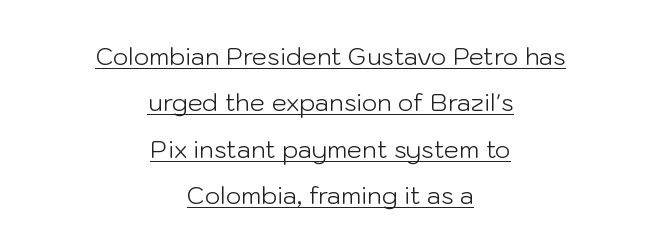
Q: Is the text bold? A: No.
Q: Is the text italic (slanted)? A: No, it is upright.
Q: Is the text underlined? A: Yes.
Q: How is the paragraph aligned? A: Centered.
Q: Is the spacing between letters normal or unusually wide? A: Normal.
Q: Is the spacing between lines tight, normal or loose? A: Loose.
